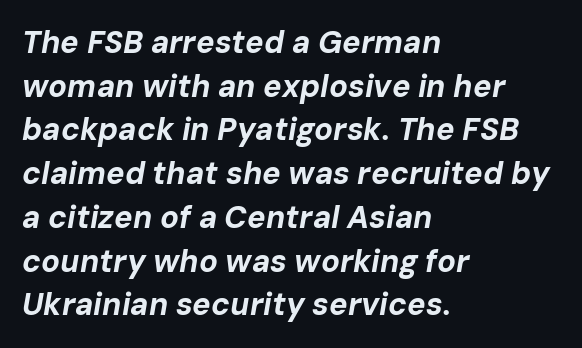
The typesetter chose a ragged-right arrangement here. The face used here has a pronounced slope to its letters. A typesetter would call this zero additional tracking. Each letter keeps its own natural width here, so spacing adapts to shape. These words are printed bold, with thick strokes throughout. Honestly, the row spacing looks completely unremarkable.
